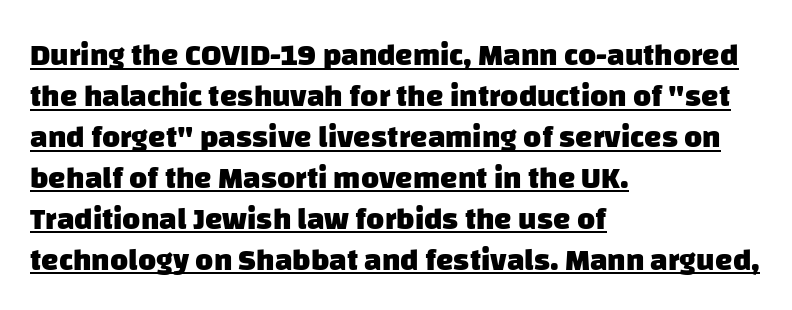
Q: Is the text bold? A: Yes.
Q: Is the typeface a serif or a sans-serif typeface? A: Sans-serif.
Q: Is the text underlined? A: Yes.
Q: How is the paragraph aligned? A: Left-aligned.
Q: Is the spacing between letters normal or unusually wide? A: Normal.
Q: Is the spacing between lines tight, normal or loose? A: Normal.
Q: Width (condensed, normal, or wide)? A: Normal.
Q: Stroke contrast? A: Low.
Q: x-height? A: Large.
Q: Monospaced? A: No.
